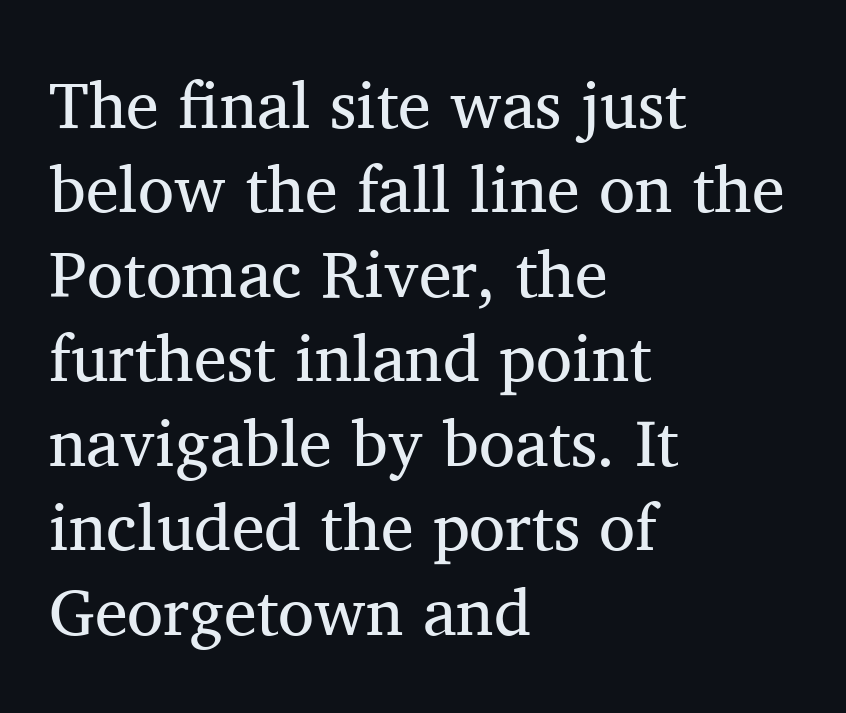
{"serif": "yes", "italic": "no", "bold": "no", "weight": "regular", "width": "normal", "stroke_contrast": "medium", "x_height": "medium", "monospaced": "no", "underline": "no", "align": "left", "line_spacing": "normal", "line_spacing_ratio": 1.28, "letter_spacing": "normal", "letter_spacing_em": 0.0, "glyph_px": 66}
